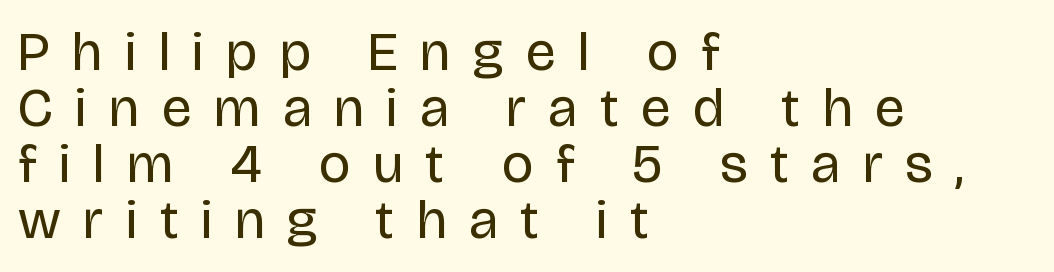
Q: Is the text bold? A: No.
Q: Is the text italic (slanted)? A: No, it is upright.
Q: Is the typeface a serif or a sans-serif typeface? A: Sans-serif.
Q: Is the text underlined? A: No.
Q: How is the paragraph aligned? A: Left-aligned.
Q: Is the spacing between letters normal or unusually wide? A: Unusually wide.
Q: Is the spacing between lines tight, normal or loose? A: Tight.
Q: Width (condensed, normal, or wide)? A: Normal.
Q: Stroke contrast? A: Low.
Q: x-height? A: Large.
Q: Monospaced? A: No.
